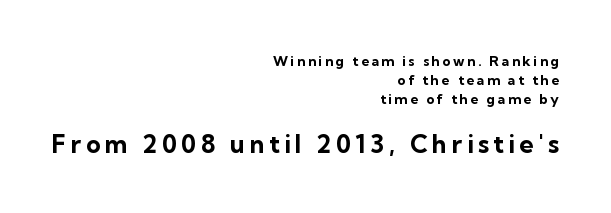
The image shows 25 px bold type, upright; set right-aligned, normal line spacing (1.34x), not underlined; the second (bottom) block is 1.79x larger.
